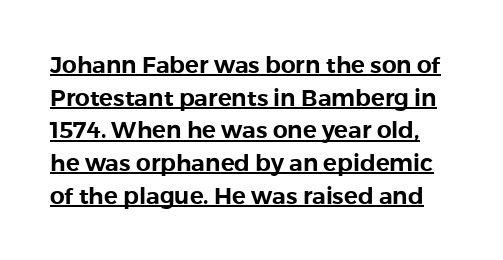
{"italic": "no", "underline": "yes", "line_spacing": "normal", "line_spacing_ratio": 1.42, "letter_spacing": "normal", "letter_spacing_em": 0.0, "glyph_px": 23}
